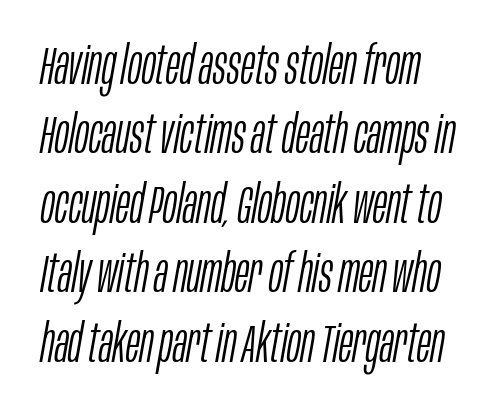
Underline: absent. In terms of posture, this sample is oblique. Each letter keeps its own natural width here, so spacing adapts to shape. The weight tops out at a normal text grade. The face used here is rendered with its standard letterfit. Rows of type keep a routine distance in the vertical direction.
